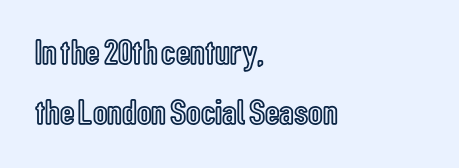
Q: Is the text italic (slanted)? A: No, it is upright.
Q: Is the text underlined? A: No.
Q: How is the paragraph aligned? A: Left-aligned.
Q: Is the spacing between letters normal or unusually wide? A: Normal.
Q: Is the spacing between lines tight, normal or loose? A: Normal.
Q: Width (condensed, normal, or wide)? A: Condensed.
Q: x-height? A: Medium.
Q: Monospaced? A: No.
